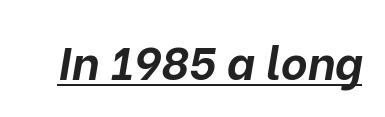
Compared with an ordinary text face, these strokes are far heavier — a full bold. This sample uses an oblique cut, with every glyph tilted off the vertical. Between one letter and the next there's only the usual sliver of space. You could not count columns in this text — the font is proportionally spaced.
